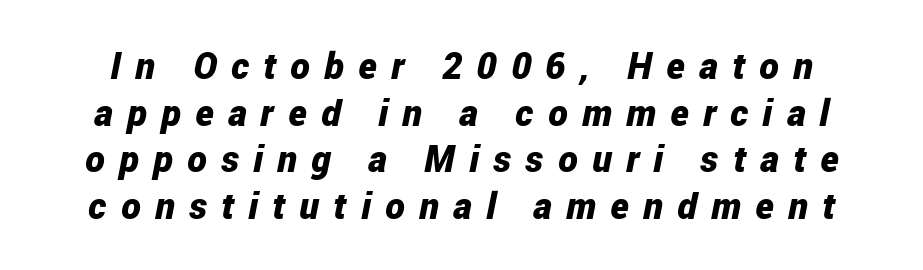
The image shows 37 px bold, condensed type, italic (leaning right); set normal line spacing (1.26x), unusually wide letter spacing (+0.39 em), not underlined; low stroke contrast and a medium x-height.
